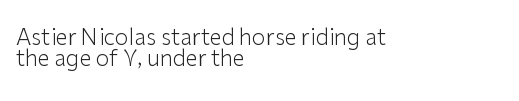
{"italic": "no", "bold": "no", "underline": "no", "align": "left", "line_spacing": "tight", "line_spacing_ratio": 0.97, "letter_spacing": "normal", "letter_spacing_em": 0.0, "glyph_px": 22}
